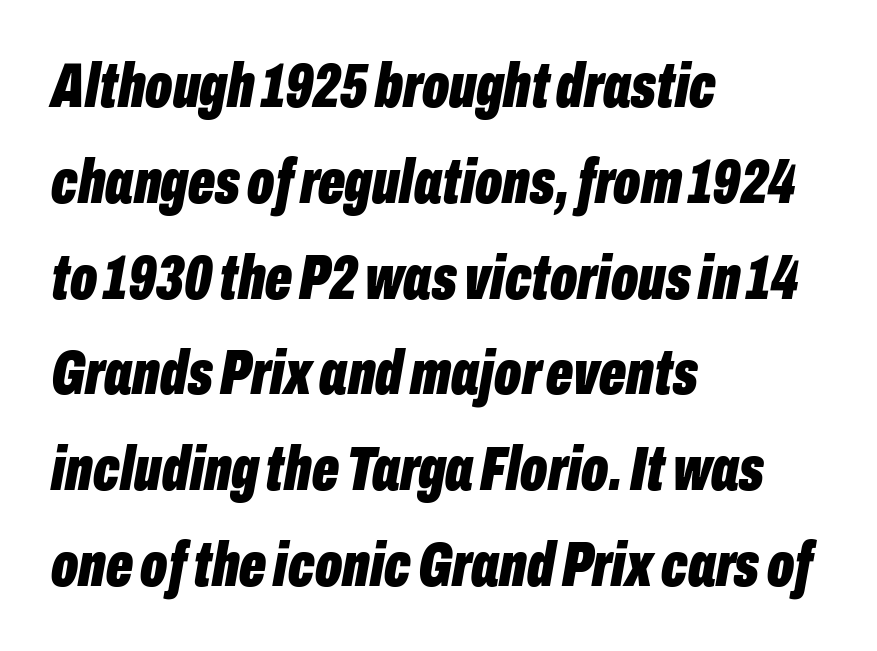
{"italic": "yes", "lean": "right", "slant_degrees": 10, "bold": "yes", "weight": "bold", "width": "condensed", "stroke_contrast": "low", "x_height": "medium", "monospaced": "no", "underline": "no", "align": "left", "line_spacing": "normal", "line_spacing_ratio": 1.52, "letter_spacing": "normal", "letter_spacing_em": 0.0, "glyph_px": 63}
